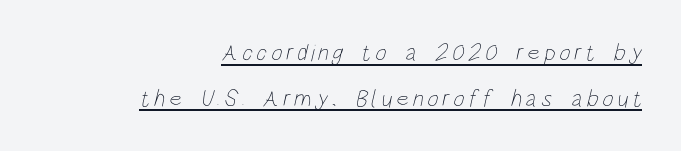
Q: Is the text bold? A: No.
Q: Is the text underlined? A: Yes.
Q: How is the paragraph aligned? A: Right-aligned.
Q: Is the spacing between lines tight, normal or loose? A: Loose.
